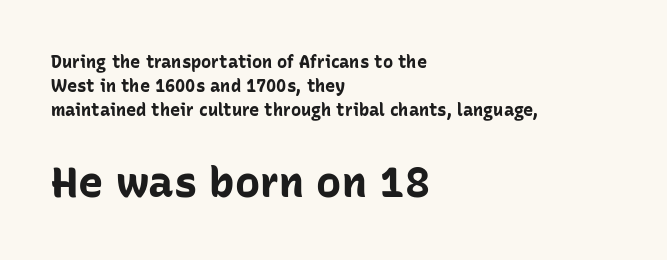
The image shows 42 px bold sans-serif type, upright; set left-aligned, normal line spacing (1.42x), normal letter spacing, not underlined; the second (bottom) block is 2.47x larger; low stroke contrast and a medium x-height.
